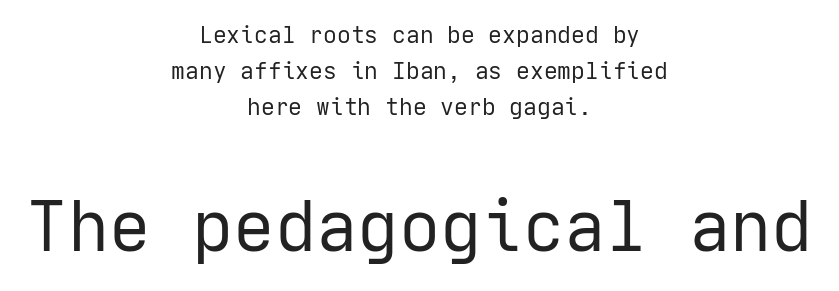
The image shows 69 px regular-weight sans-serif type, upright; set centered, normal line spacing (1.57x), normal letter spacing, not underlined; the second (bottom) block is 3.0x larger; low stroke contrast and a medium x-height.
